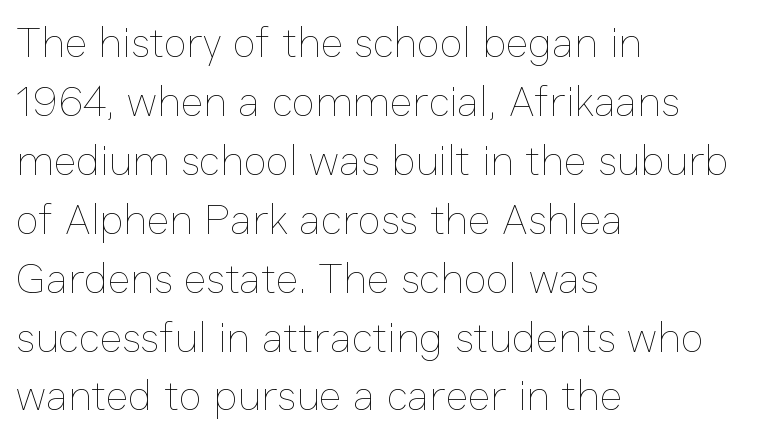
The image shows 43 px thin type, upright; set left-aligned, normal line spacing (1.37x), normal letter spacing, not underlined; low stroke contrast and a medium x-height.
